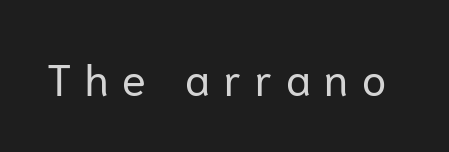
{"serif": "no", "italic": "no", "bold": "no", "weight": "regular", "width": "normal", "stroke_contrast": "low", "x_height": "medium", "monospaced": "no", "underline": "no", "letter_spacing": "wide", "letter_spacing_em": 0.31, "glyph_px": 44}
